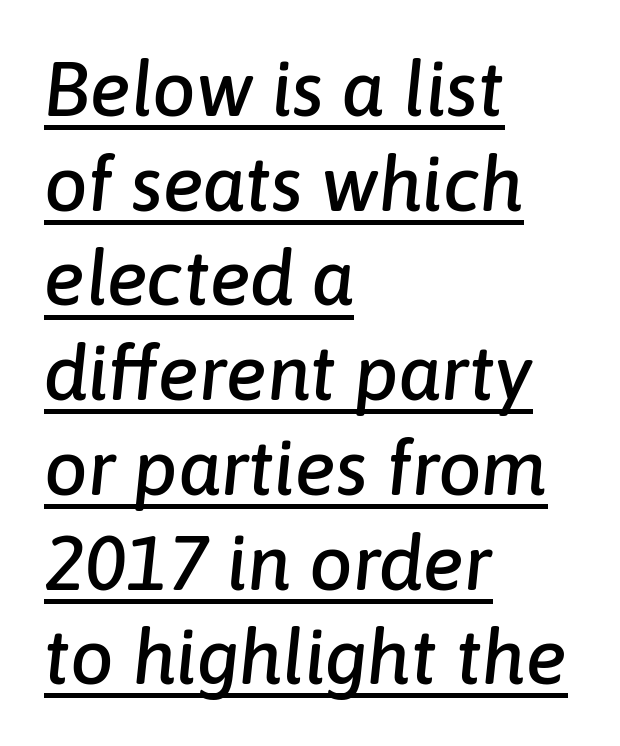
The image shows 77 px text type, italic (leaning right); set left-aligned, line spacing 1.23x, normal letter spacing, underlined; low stroke contrast and a medium x-height.
